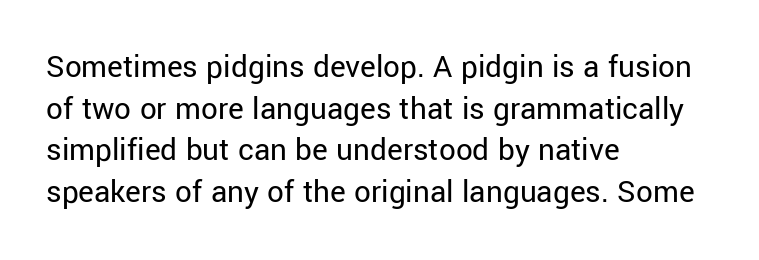
{"serif": "no", "italic": "no", "bold": "no", "weight": "regular", "width": "normal", "stroke_contrast": "low", "x_height": "medium", "monospaced": "no", "underline": "no", "align": "left", "line_spacing": "normal", "line_spacing_ratio": 1.26, "letter_spacing": "normal", "letter_spacing_em": 0.0, "glyph_px": 33}
